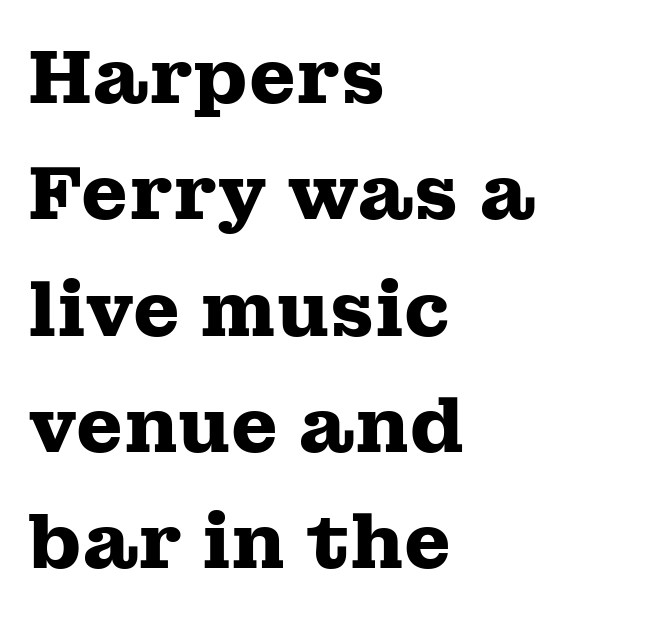
The image shows 76 px heavy, wide serif type, upright; set left-aligned, normal line spacing (1.53x), normal letter spacing, not underlined; medium stroke contrast and a medium x-height.
